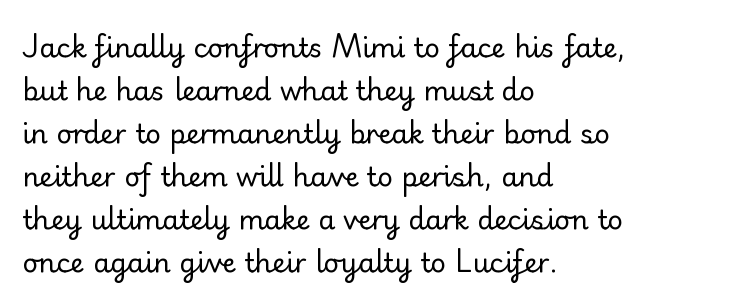
Q: Is the text bold? A: No.
Q: Is the text italic (slanted)? A: No, it is upright.
Q: Is the text underlined? A: No.
Q: How is the paragraph aligned? A: Left-aligned.
Q: Is the spacing between letters normal or unusually wide? A: Normal.
Q: Is the spacing between lines tight, normal or loose? A: Normal.
